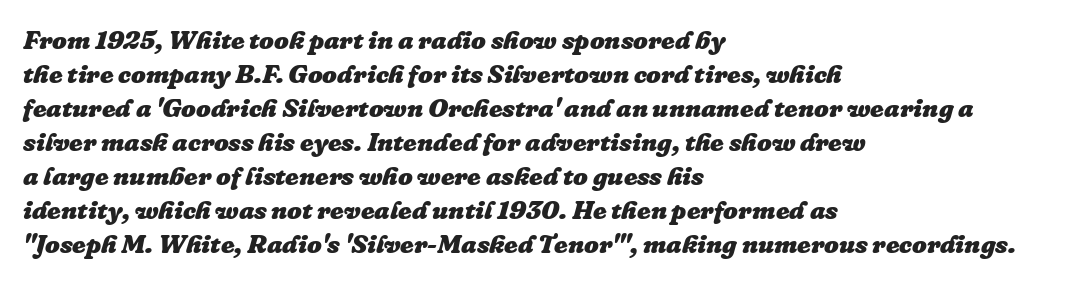
{"italic": "yes", "lean": "right", "slant_degrees": 16, "bold": "yes", "underline": "no", "align": "left", "line_spacing": "normal", "line_spacing_ratio": 1.31, "letter_spacing": "normal", "letter_spacing_em": 0.0, "glyph_px": 26}
